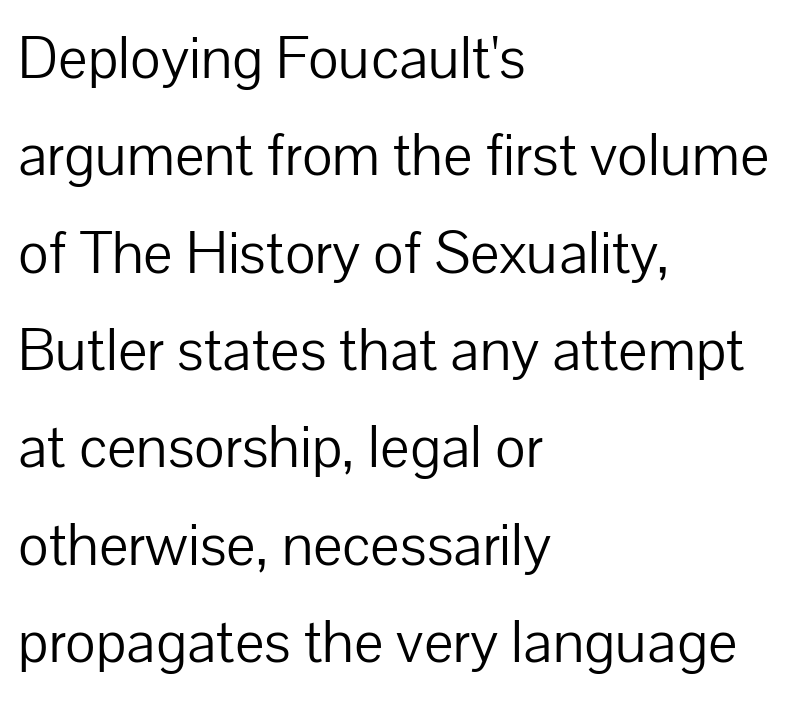
{"serif": "no", "italic": "no", "bold": "no", "weight": "light", "width": "normal", "stroke_contrast": "low", "x_height": "medium", "monospaced": "no", "underline": "no", "align": "left", "line_spacing": "normal", "line_spacing_ratio": 1.57, "letter_spacing": "normal", "letter_spacing_em": 0.0, "glyph_px": 62}
